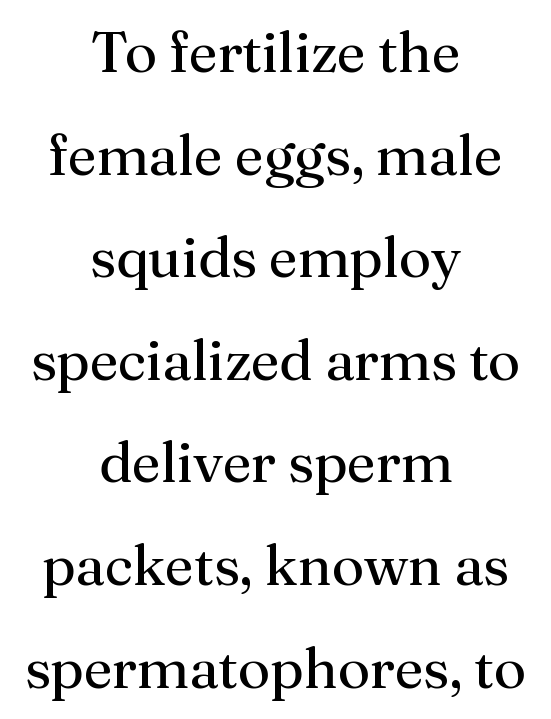
Q: Is the text bold? A: No.
Q: Is the text italic (slanted)? A: No, it is upright.
Q: Is the typeface a serif or a sans-serif typeface? A: Serif.
Q: Is the text underlined? A: No.
Q: How is the paragraph aligned? A: Centered.
Q: Is the spacing between letters normal or unusually wide? A: Normal.
Q: Width (condensed, normal, or wide)? A: Normal.
Q: Stroke contrast? A: Medium.
Q: x-height? A: Medium.
Q: Monospaced? A: No.
